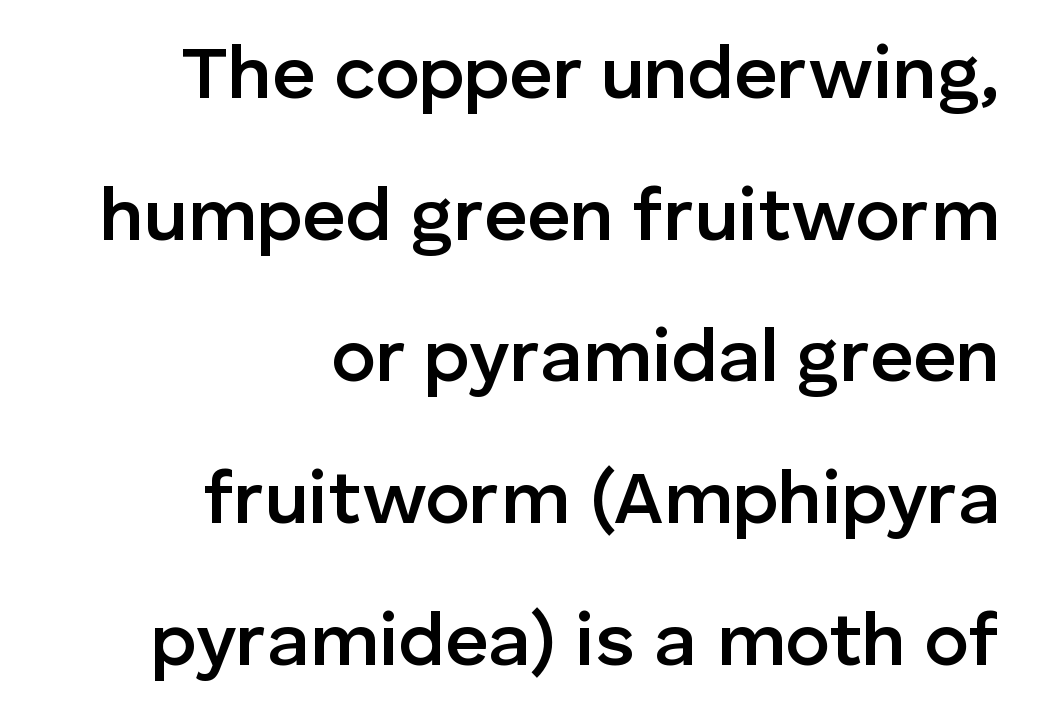
{"serif": "no", "italic": "no", "bold": "semi", "weight": "semibold", "width": "normal", "stroke_contrast": "low", "x_height": "medium", "monospaced": "no", "underline": "no", "align": "right", "line_spacing_ratio": 1.89, "letter_spacing": "normal", "letter_spacing_em": 0.0, "glyph_px": 75}
